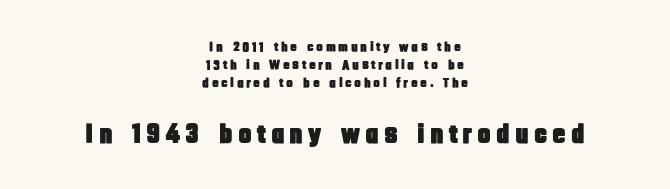
Rule under the text: the space is simply empty. Students, observe: this is what conventionally led text looks like. The rag falls on both sides of this text block equally. Here the designer chose a conventional face with non-uniform glyph widths.
